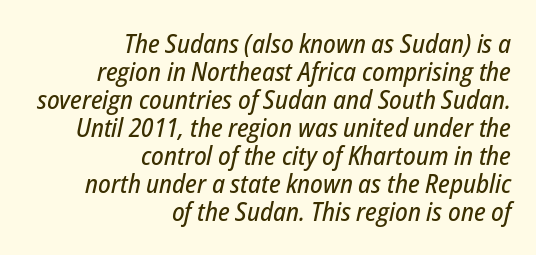
Q: Is the text italic (slanted)? A: Yes, it leans right by about 12 degrees.
Q: Is the text underlined? A: No.
Q: How is the paragraph aligned? A: Right-aligned.
Q: Is the spacing between letters normal or unusually wide? A: Normal.
Q: Is the spacing between lines tight, normal or loose? A: Tight.
